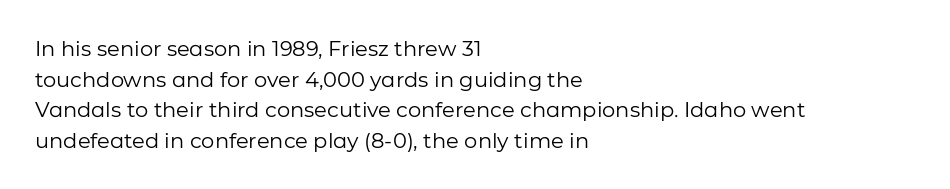
Q: Is the text bold? A: No.
Q: Is the text italic (slanted)? A: No, it is upright.
Q: Is the text underlined? A: No.
Q: How is the paragraph aligned? A: Left-aligned.
Q: Is the spacing between letters normal or unusually wide? A: Normal.
Q: Is the spacing between lines tight, normal or loose? A: Normal.
